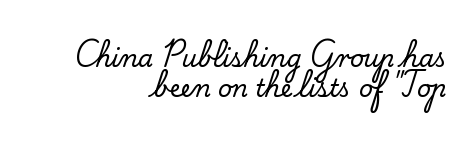
The image shows 24 px text type; set right-aligned, normal line spacing (1.25x), normal letter spacing, not underlined.
